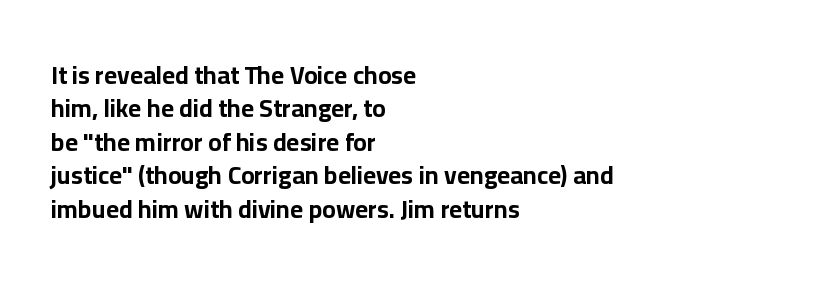
Q: Is the text bold? A: Yes.
Q: Is the text italic (slanted)? A: No, it is upright.
Q: Is the text underlined? A: No.
Q: How is the paragraph aligned? A: Left-aligned.
Q: Is the spacing between letters normal or unusually wide? A: Normal.
Q: Is the spacing between lines tight, normal or loose? A: Normal.
